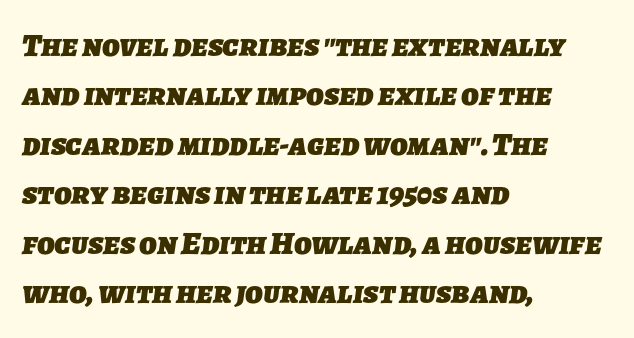
Q: Is the text bold? A: Yes.
Q: Is the typeface a serif or a sans-serif typeface? A: Sans-serif.
Q: Is the text underlined? A: No.
Q: How is the paragraph aligned? A: Left-aligned.
Q: Is the spacing between letters normal or unusually wide? A: Normal.
Q: Is the spacing between lines tight, normal or loose? A: Normal.
Q: Width (condensed, normal, or wide)? A: Normal.
Q: Stroke contrast? A: Low.
Q: x-height? A: Medium.
Q: Monospaced? A: No.
